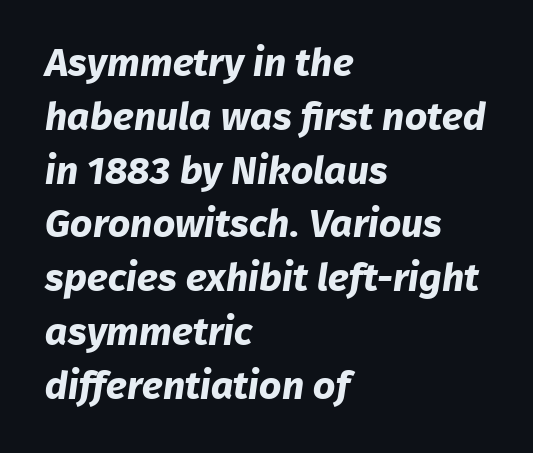
{"serif": "no", "bold": "yes", "weight": "bold", "width": "normal", "stroke_contrast": "low", "x_height": "medium", "monospaced": "no", "underline": "no", "align": "left", "line_spacing": "normal", "line_spacing_ratio": 1.38, "letter_spacing": "normal", "letter_spacing_em": 0.0, "glyph_px": 39}
